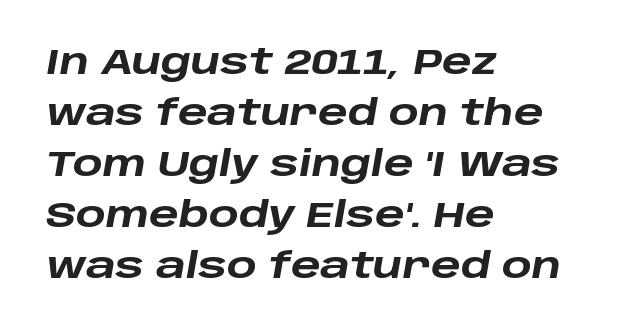
The image shows 35 px heavy, wide type, italic (leaning right); set left-aligned, normal line spacing (1.46x), normal letter spacing, not underlined; low stroke contrast and a large x-height.
